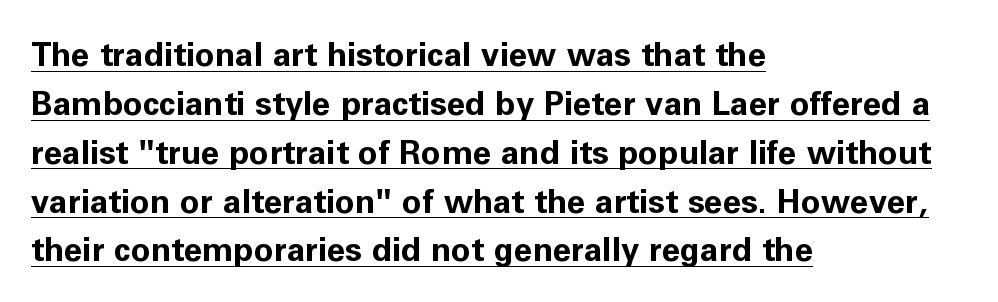
What's the leading like? Ordinary, nothing unusual. Line starts are locked; line ends wander. Is this a fixed-width face? No — the glyphs have proportional, varying widths. A typesetter would label this face a sans. Caption: standard tracking, unaltered. Check the space under the baseline: a stroke is drawn there.
